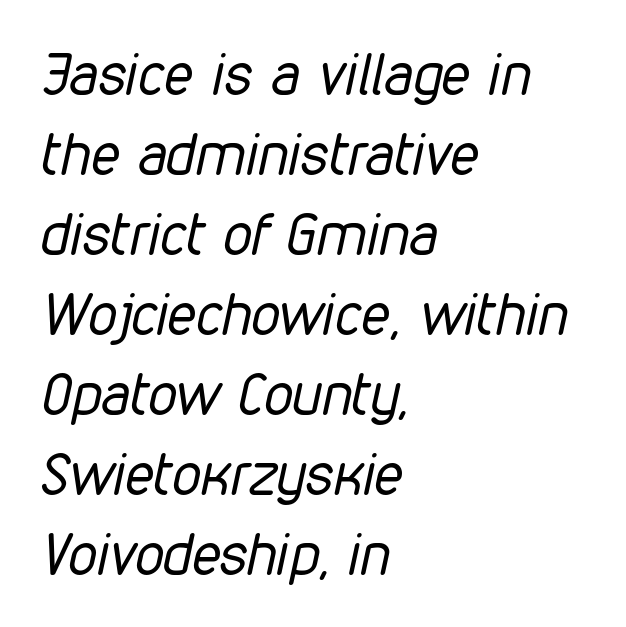
Leftover space on each line is placed entirely after the last word. Each new line begins a customary step beneath the previous one. The rendering uses natural spacing where letterforms have individual widths. Each stroke keeps to a modest, everyday thickness or less. The rendering applies a slant to the glyphs. Beneath every word, the page is bare.
